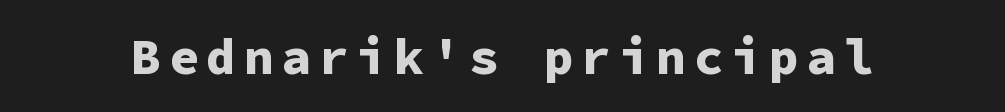
Q: Is the text bold? A: Yes.
Q: Is the text italic (slanted)? A: No, it is upright.
Q: Is the typeface a serif or a sans-serif typeface? A: Sans-serif.
Q: Is the text underlined? A: No.
Q: Width (condensed, normal, or wide)? A: Normal.
Q: Stroke contrast? A: Low.
Q: x-height? A: Medium.
Q: Monospaced? A: Yes.
